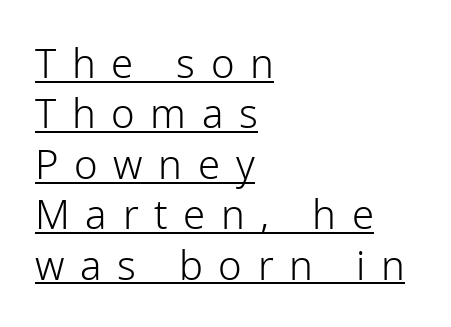
Compared with typical paragraphs, the rows here are spaced about the same. Every character sits straight up, as roman type does. This sample has the flowing, uneven cadence of proportional lettering. Where is the straight margin? On the left.
